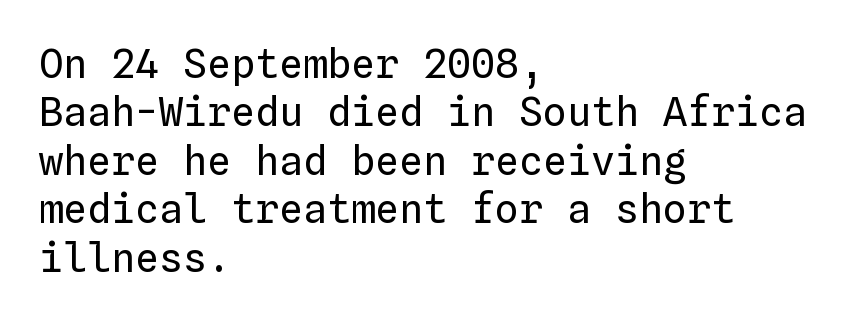
Where is the straight margin? On the left. Is this a fixed-width face? Yes — each glyph sits in an identical cell. Does extra space separate the letters? No, they use regular spacing. Beneath every word, the page is bare. The strokes are not fattened; the text isn't bold. The lettering stays uniformly vertical, giving the passage a roman look.
